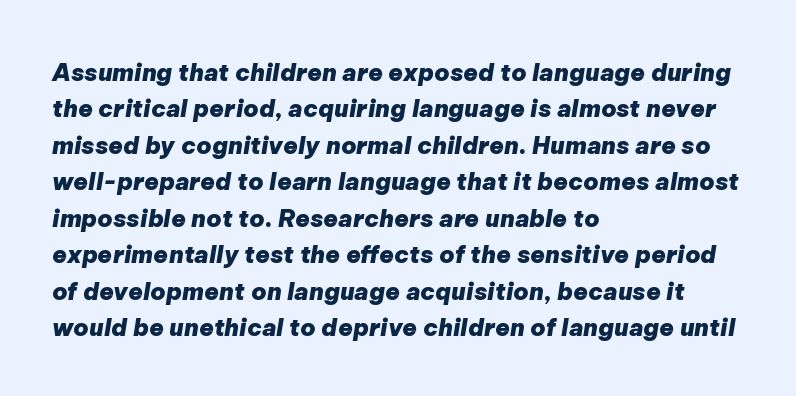
The words here are not underlined. Regular leading. Typeset ragged right — the left edge is the straight one. Heavy, bold letterforms. Posture: slanted. Look at the tracking — it's just the regular setting, nothing added.
